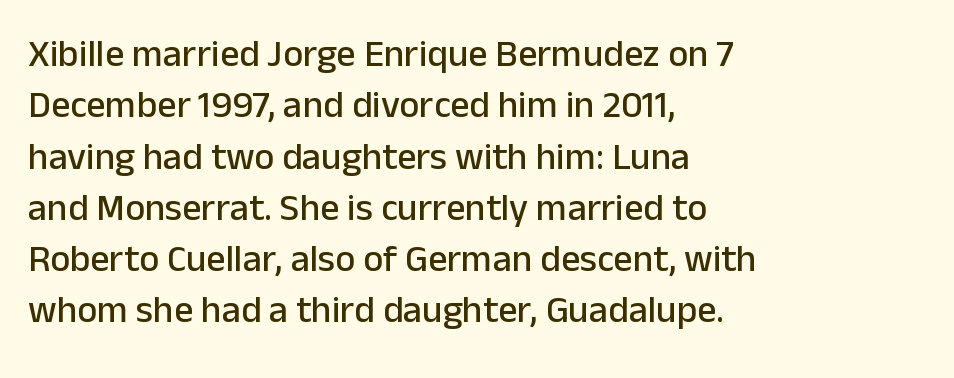
Does the leading feel generous? No, just average. Observe the absence of serifs on each vertical stroke in this sample. The lettering stays uniformly vertical, giving the passage a roman look. The paragraph has a hard left edge and a soft right edge. Plain, unruled lines of type.
